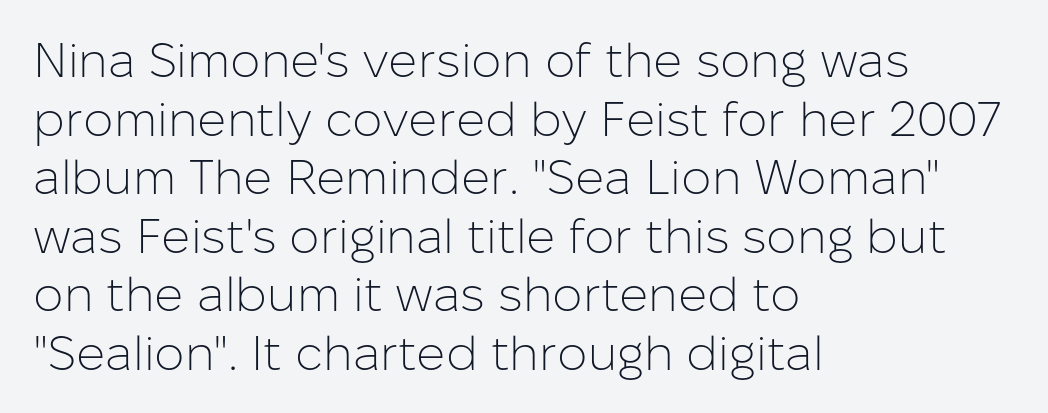
Q: Is the text bold? A: No.
Q: Is the text italic (slanted)? A: No, it is upright.
Q: Is the typeface a serif or a sans-serif typeface? A: Sans-serif.
Q: Is the text underlined? A: No.
Q: How is the paragraph aligned? A: Left-aligned.
Q: Is the spacing between letters normal or unusually wide? A: Normal.
Q: Width (condensed, normal, or wide)? A: Normal.
Q: Stroke contrast? A: Low.
Q: x-height? A: Medium.
Q: Monospaced? A: No.
